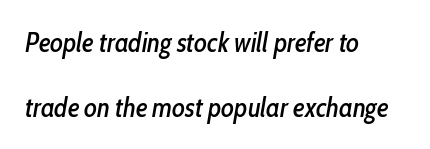
Q: Is the text italic (slanted)? A: Yes, it leans right by about 10 degrees.
Q: Is the text underlined? A: No.
Q: How is the paragraph aligned? A: Left-aligned.
Q: Is the spacing between letters normal or unusually wide? A: Normal.
Q: Is the spacing between lines tight, normal or loose? A: Loose.
